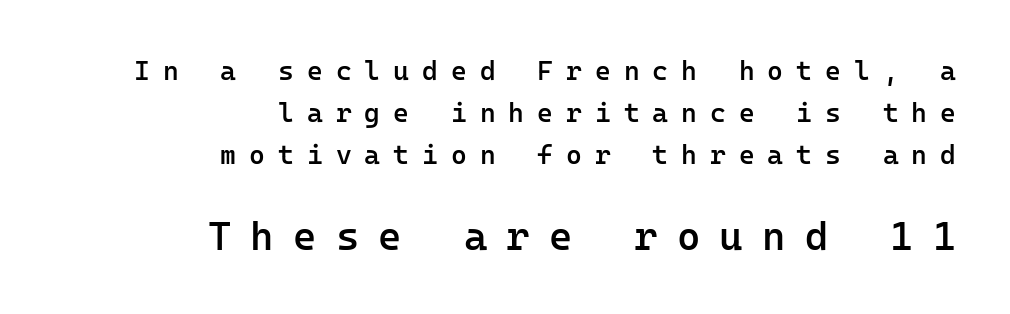
{"serif": "no", "italic": "no", "bold": "semi", "weight": "semibold", "width": "normal", "stroke_contrast": "low", "x_height": "medium", "monospaced": "yes", "underline": "no", "align": "right", "line_spacing": "normal", "line_spacing_ratio": 1.55, "letter_spacing": "wide", "letter_spacing_em": 0.48, "larger_block": "second", "size_ratio": 1.48, "glyph_px": 40}
